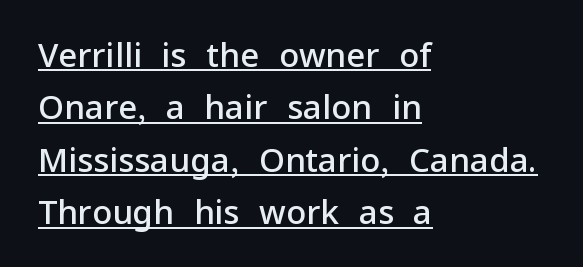
No feet cap the strokes, marking this as sans-serif type. Rendered with straight, roman letterforms. Spacing verdict: proportional, widths tailored to each character. The characters look somewhat weighty, a semibold short of true bold. The paragraph shown leans on its left margin.
